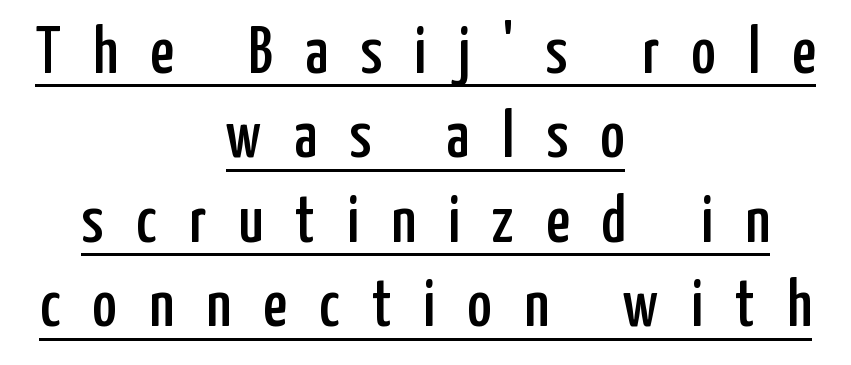
Is the block centered? Yes — each line is placed symmetrically about the middle. Whoever set this chose a conventional vertical rhythm. Students, observe the line beneath the letters — that is underlining. The font family rendered here belongs to the sans-serif group. You could not count columns in this text — the font is proportionally spaced.
